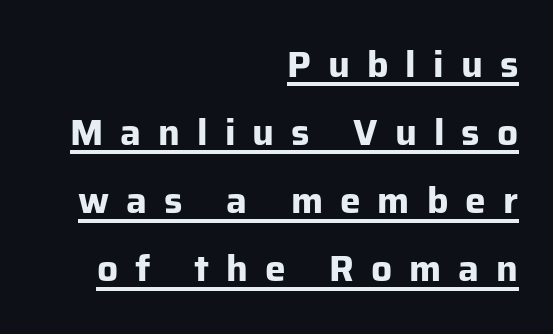
The image shows 37 px bold sans-serif type, upright; set right-aligned, line spacing 1.84x, unusually wide letter spacing (+0.46 em), underlined; low stroke contrast and a medium x-height.
